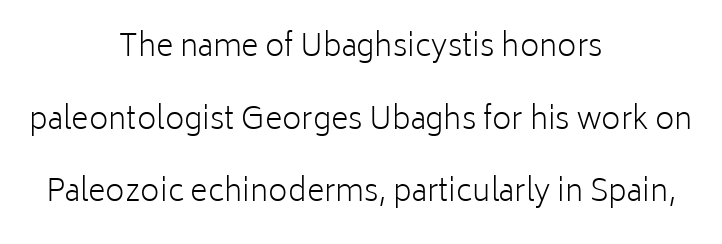
Q: Is the text bold? A: No.
Q: Is the text italic (slanted)? A: No, it is upright.
Q: Is the typeface a serif or a sans-serif typeface? A: Sans-serif.
Q: Is the text underlined? A: No.
Q: How is the paragraph aligned? A: Centered.
Q: Is the spacing between letters normal or unusually wide? A: Normal.
Q: Is the spacing between lines tight, normal or loose? A: Loose.
Q: Width (condensed, normal, or wide)? A: Normal.
Q: Stroke contrast? A: Low.
Q: x-height? A: Medium.
Q: Monospaced? A: No.
